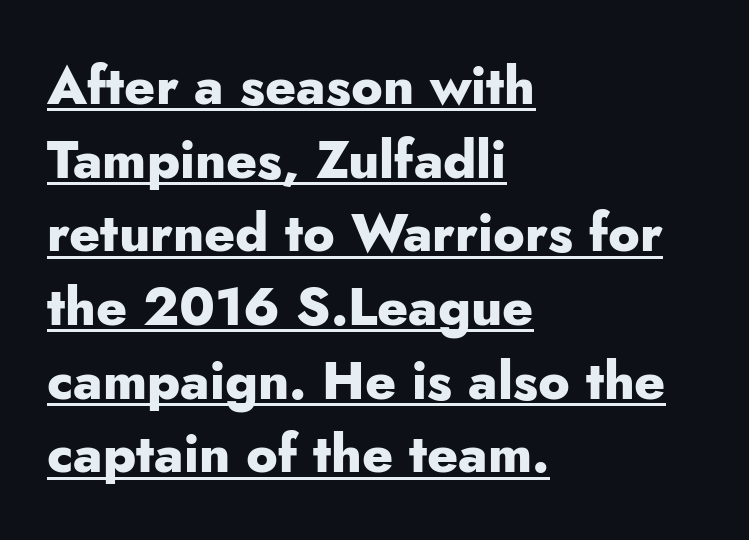
Q: Is the text bold? A: Yes.
Q: Is the text italic (slanted)? A: No, it is upright.
Q: Is the typeface a serif or a sans-serif typeface? A: Sans-serif.
Q: Is the text underlined? A: Yes.
Q: How is the paragraph aligned? A: Left-aligned.
Q: Is the spacing between letters normal or unusually wide? A: Normal.
Q: Is the spacing between lines tight, normal or loose? A: Normal.
Q: Width (condensed, normal, or wide)? A: Normal.
Q: Stroke contrast? A: Low.
Q: x-height? A: Small.
Q: Monospaced? A: No.
